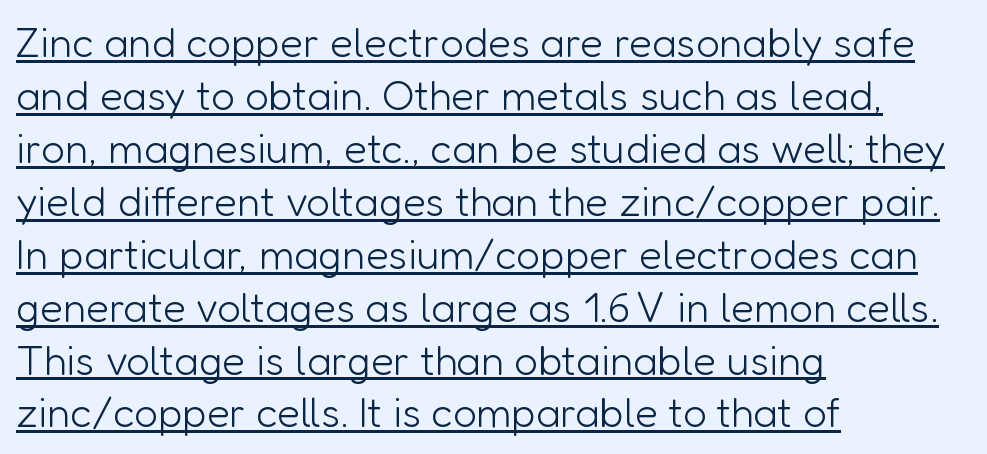
The image shows 42 px light sans-serif type, upright; set left-aligned, normal line spacing (1.26x), normal letter spacing, underlined; low stroke contrast and a medium x-height.
